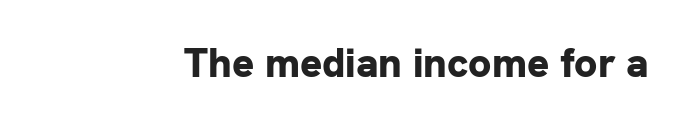
Q: Is the text bold? A: Yes.
Q: Is the text italic (slanted)? A: No, it is upright.
Q: Is the typeface a serif or a sans-serif typeface? A: Sans-serif.
Q: Is the text underlined? A: No.
Q: Is the spacing between letters normal or unusually wide? A: Normal.
Q: Width (condensed, normal, or wide)? A: Normal.
Q: Stroke contrast? A: Low.
Q: x-height? A: Medium.
Q: Monospaced? A: No.
